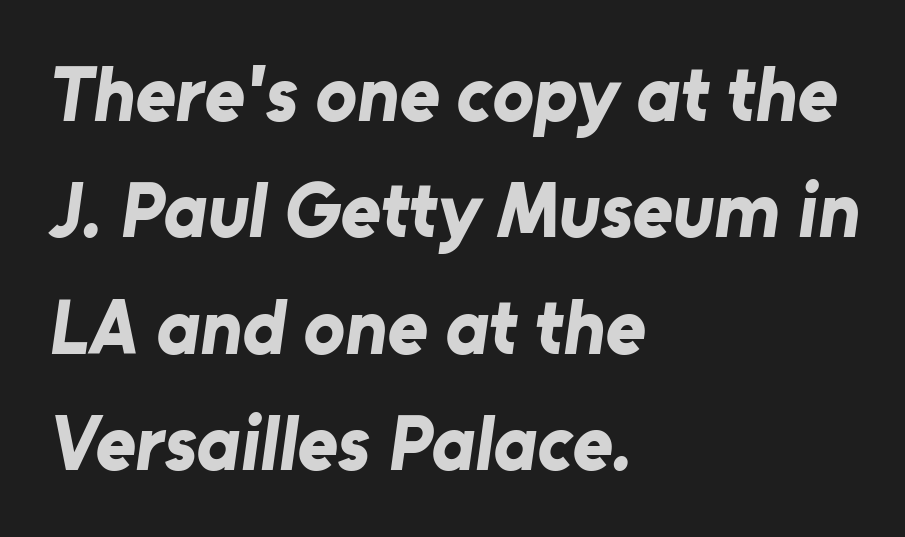
{"serif": "no", "bold": "yes", "weight": "bold", "width": "normal", "stroke_contrast": "low", "x_height": "medium", "monospaced": "no", "underline": "no", "align": "left", "line_spacing": "normal", "line_spacing_ratio": 1.51, "letter_spacing": "normal", "letter_spacing_em": 0.0, "glyph_px": 77}
